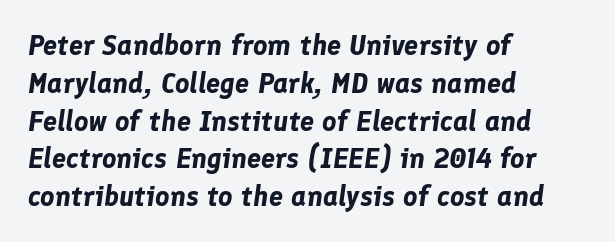
{"italic": "yes", "lean": "right", "slant_degrees": 8, "bold": "yes", "weight": "bold", "width": "normal", "stroke_contrast": "low", "x_height": "medium", "monospaced": "no", "underline": "no", "align": "left", "line_spacing": "normal", "line_spacing_ratio": 1.35, "letter_spacing": "normal", "letter_spacing_em": 0.0, "glyph_px": 28}
